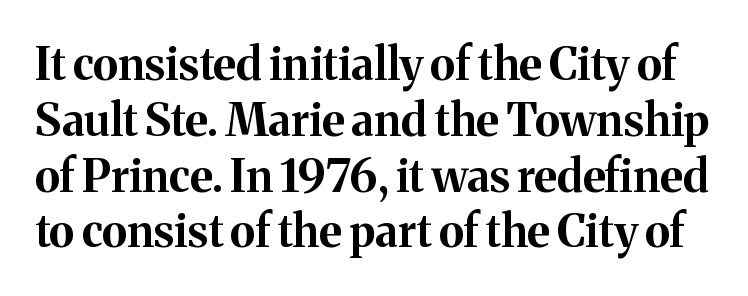
Q: Is the text bold? A: Yes.
Q: Is the text italic (slanted)? A: No, it is upright.
Q: Is the typeface a serif or a sans-serif typeface? A: Serif.
Q: Is the text underlined? A: No.
Q: Is the spacing between letters normal or unusually wide? A: Normal.
Q: Width (condensed, normal, or wide)? A: Normal.
Q: Stroke contrast? A: Medium.
Q: x-height? A: Medium.
Q: Monospaced? A: No.
